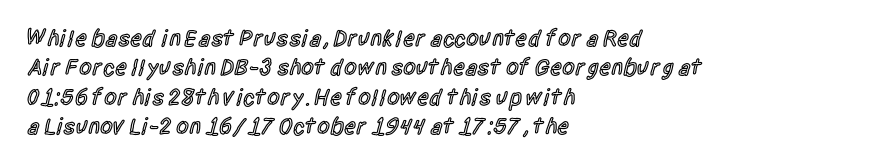
All the whitespace from short lines collects on the right. You could call the tracking neutral — neither tight nor loose. Honestly, there is no underline to notice here at all.
